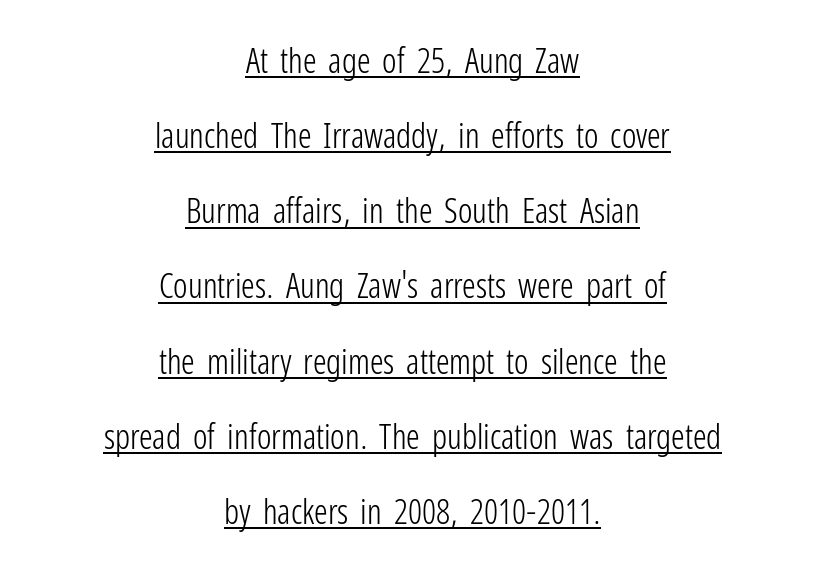
Observe the absence of serifs on each vertical stroke in this sample. The axis of the letterforms is exactly vertical. Heaviness? Minimal to ordinary, like unemphasized prose. Spacing verdict: proportional, widths tailored to each character. Observe the ordinary spacing: letters are neighbours, not strangers. Every word sits above its own underline.
